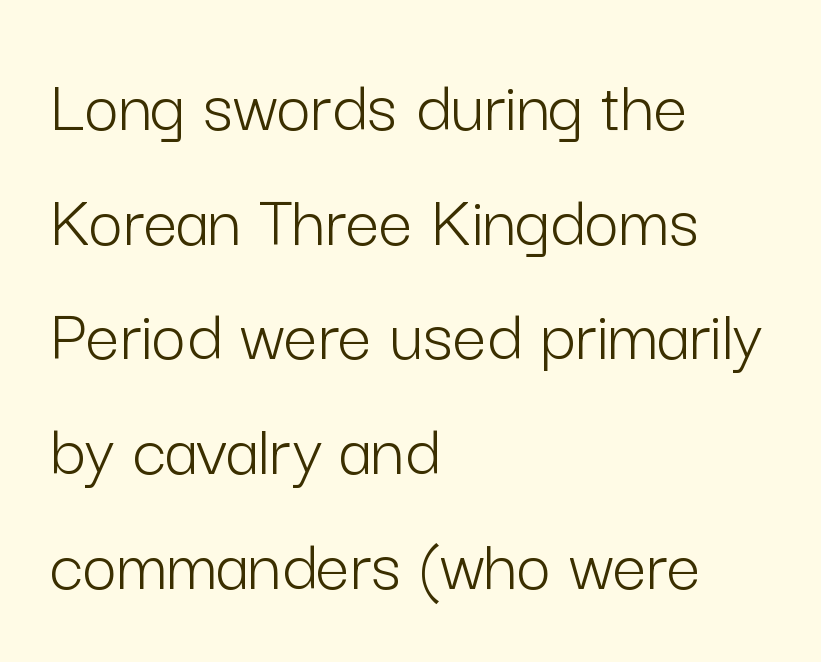
{"serif": "no", "italic": "no", "bold": "no", "weight": "light", "width": "normal", "stroke_contrast": "low", "x_height": "medium", "monospaced": "no", "underline": "no", "align": "left", "line_spacing": "normal", "line_spacing_ratio": 1.53, "letter_spacing": "normal", "letter_spacing_em": 0.0, "glyph_px": 75}
